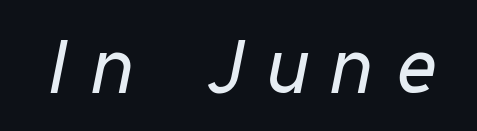
{"italic": "yes", "lean": "right", "slant_degrees": 11, "bold": "no", "weight": "regular", "width": "condensed", "stroke_contrast": "low", "x_height": "medium", "monospaced": "no", "underline": "no", "letter_spacing": "wide", "letter_spacing_em": 0.33, "glyph_px": 76}
